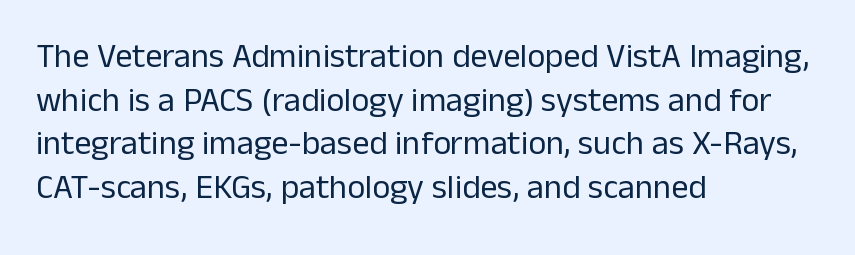
Q: Is the text bold? A: No.
Q: Is the text italic (slanted)? A: No, it is upright.
Q: Is the typeface a serif or a sans-serif typeface? A: Sans-serif.
Q: Is the text underlined? A: No.
Q: How is the paragraph aligned? A: Left-aligned.
Q: Is the spacing between letters normal or unusually wide? A: Normal.
Q: Is the spacing between lines tight, normal or loose? A: Normal.
Q: Width (condensed, normal, or wide)? A: Normal.
Q: Stroke contrast? A: Low.
Q: x-height? A: Medium.
Q: Monospaced? A: No.
